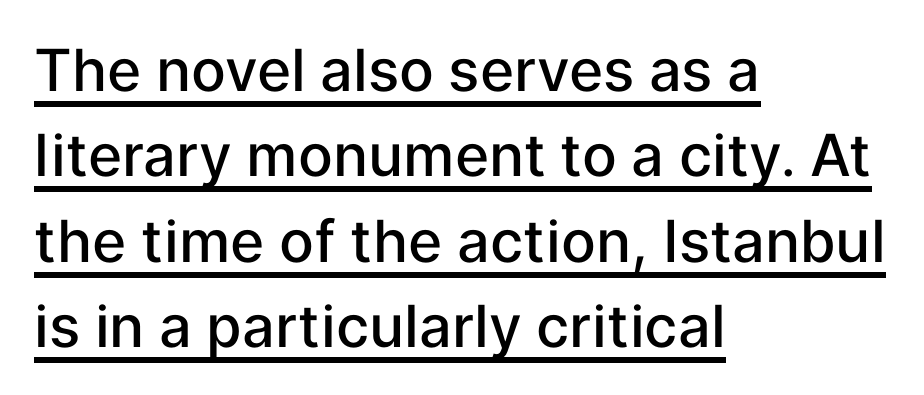
{"serif": "no", "italic": "no", "bold": "semi", "weight": "semibold", "width": "normal", "stroke_contrast": "low", "x_height": "medium", "monospaced": "no", "underline": "yes", "align": "left", "line_spacing": "normal", "line_spacing_ratio": 1.47, "letter_spacing": "normal", "letter_spacing_em": 0.0, "glyph_px": 58}
